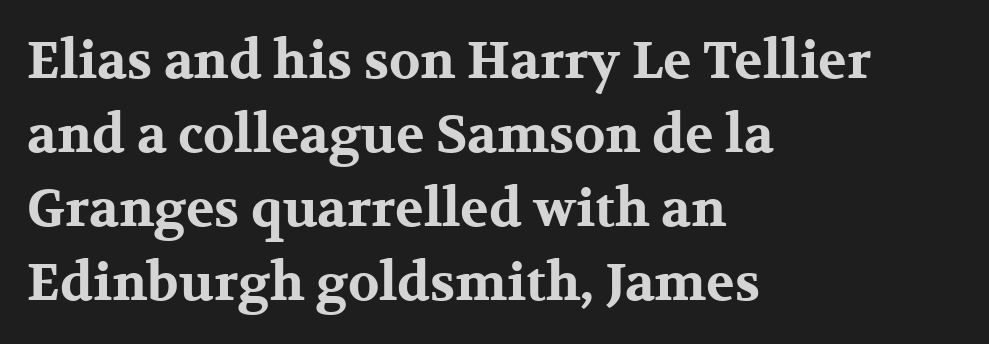
Q: Is the text bold? A: Yes.
Q: Is the text italic (slanted)? A: No, it is upright.
Q: Is the typeface a serif or a sans-serif typeface? A: Serif.
Q: Is the text underlined? A: No.
Q: How is the paragraph aligned? A: Left-aligned.
Q: Is the spacing between letters normal or unusually wide? A: Normal.
Q: Is the spacing between lines tight, normal or loose? A: Normal.
Q: Width (condensed, normal, or wide)? A: Wide.
Q: Stroke contrast? A: Medium.
Q: x-height? A: Medium.
Q: Monospaced? A: No.
